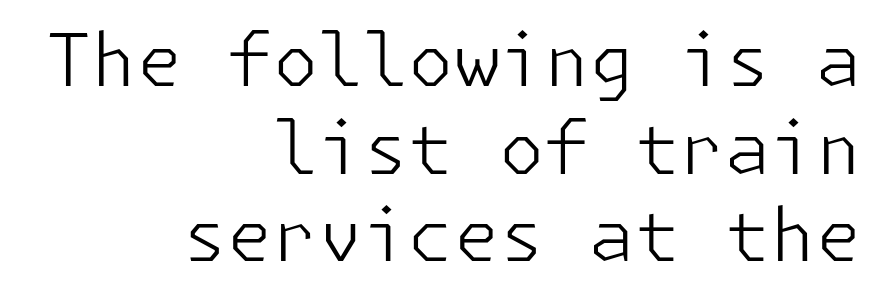
The image shows 73 px light sans-serif type, upright; set right-aligned, line spacing 1.2x, normal letter spacing, not underlined; low stroke contrast and a medium x-height.
